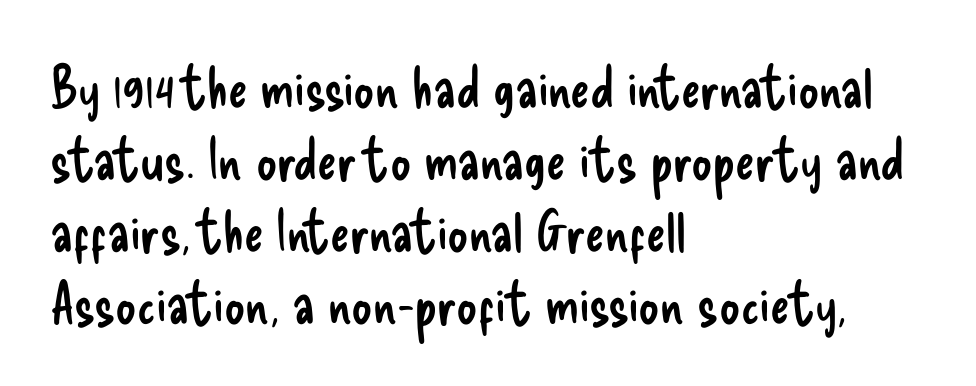
The image shows 58 px regular-weight, condensed sans-serif type, upright; set left-aligned, line spacing 1.24x, normal letter spacing, not underlined; low stroke contrast and a small x-height.
